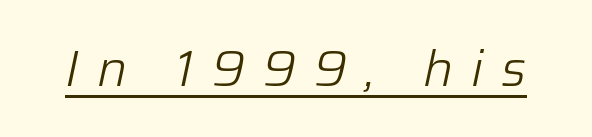
{"italic": "yes", "lean": "right", "slant_degrees": 12, "bold": "no", "weight": "light", "width": "normal", "stroke_contrast": "low", "x_height": "medium", "monospaced": "no", "underline": "yes", "letter_spacing": "wide", "letter_spacing_em": 0.36, "glyph_px": 50}
